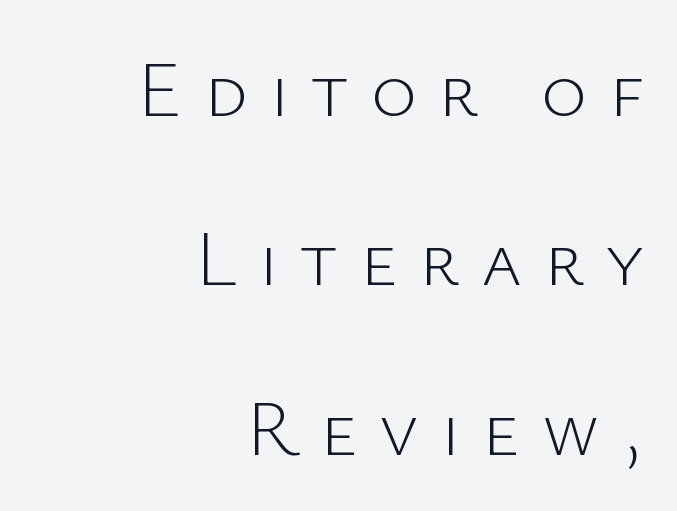
Q: Is the text bold? A: No.
Q: Is the text italic (slanted)? A: No, it is upright.
Q: Is the typeface a serif or a sans-serif typeface? A: Sans-serif.
Q: Is the text underlined? A: No.
Q: How is the paragraph aligned? A: Right-aligned.
Q: Is the spacing between letters normal or unusually wide? A: Unusually wide.
Q: Is the spacing between lines tight, normal or loose? A: Loose.
Q: Width (condensed, normal, or wide)? A: Normal.
Q: Stroke contrast? A: Low.
Q: x-height? A: Medium.
Q: Monospaced? A: No.
